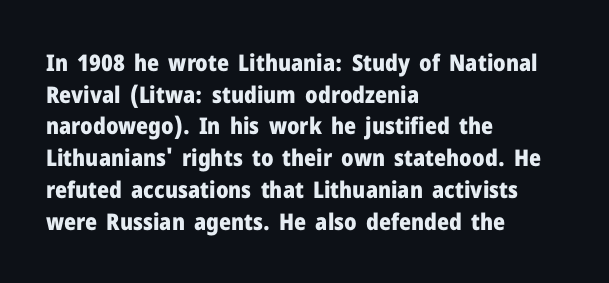
The lines are quadded left. Regular leading. Nothing unusual about the tracking: characters are spaced as the font intends. The font is running at its bold setting. Tall strokes in this sample are plumb rather than angled.
